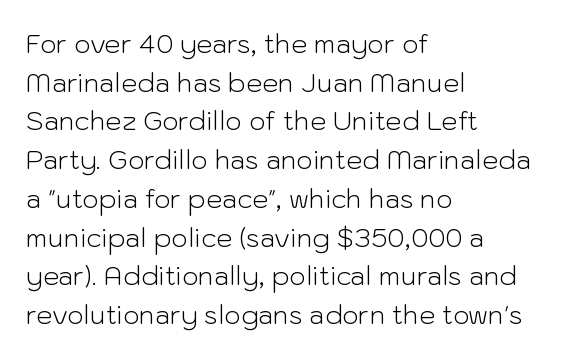
{"italic": "no", "bold": "no", "underline": "no", "align": "left", "line_spacing": "normal", "line_spacing_ratio": 1.49, "letter_spacing": "normal", "letter_spacing_em": 0.0, "glyph_px": 26}
